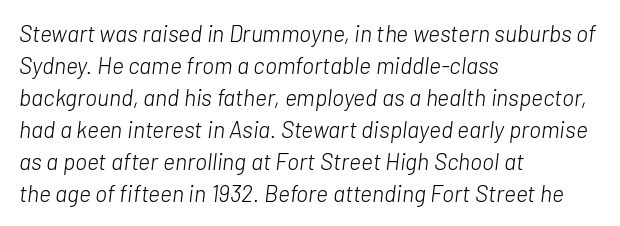
The image shows 23 px text type, italic (leaning right); set left-aligned, normal line spacing (1.39x), normal letter spacing, not underlined.
